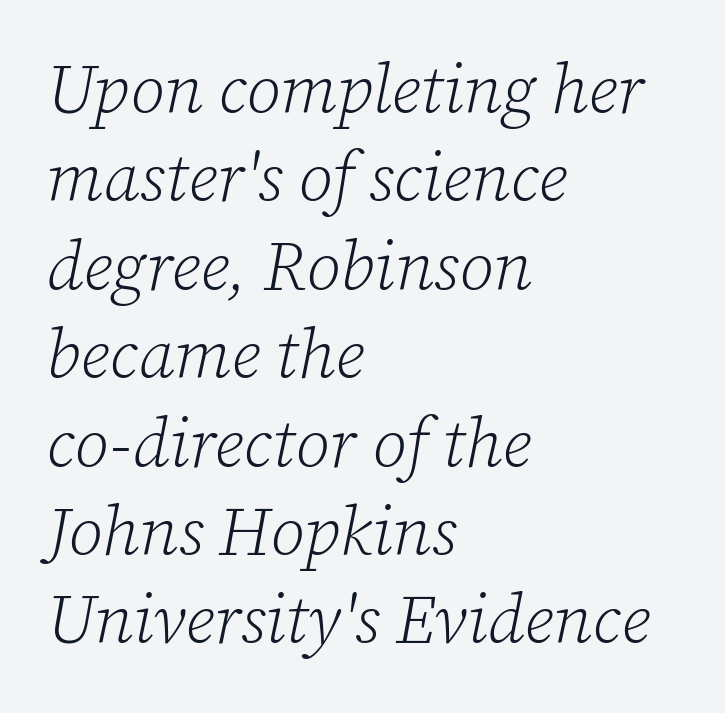
Q: Is the text bold? A: No.
Q: Is the text italic (slanted)? A: Yes, it leans right by about 12 degrees.
Q: Is the typeface a serif or a sans-serif typeface? A: Serif.
Q: Is the text underlined? A: No.
Q: How is the paragraph aligned? A: Left-aligned.
Q: Is the spacing between letters normal or unusually wide? A: Normal.
Q: Is the spacing between lines tight, normal or loose? A: Normal.
Q: Width (condensed, normal, or wide)? A: Normal.
Q: Stroke contrast? A: Low.
Q: x-height? A: Medium.
Q: Monospaced? A: No.
